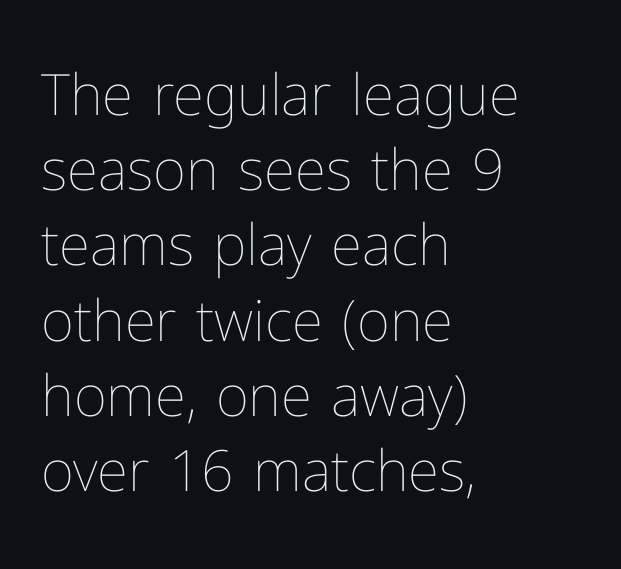
The type sits square on the baseline with zero lean. Underlining? Definitely not there. Interline gaps are of average width in this sample. Where is the straight margin? On the left. Does extra space separate the letters? No, they use regular spacing. Stroke thickness stays within the range of a standard reading face or lighter.
